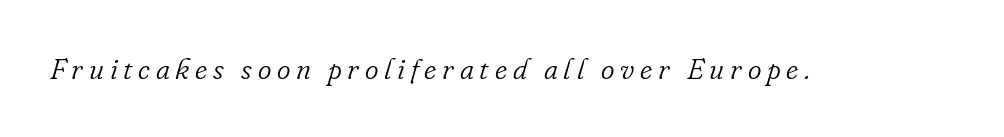
In terms of letterspacing, this is a distinctly airy, spread setting. Unlike a clean sans, this face finishes its strokes with serifs. Every character sits at an angle, as italics do. Rule under the text: the space is simply empty.
